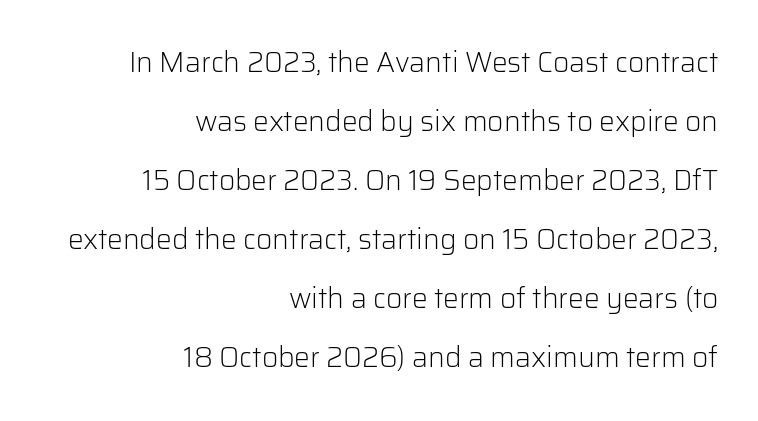
Loosely led — the rows are spread out. Is this a sans? Yes — the strokes have no serifs. The space directly below the letters is spotless. Caption: standard tracking, unaltered. Upright lettering throughout. The paragraph shown leans on its right margin.
